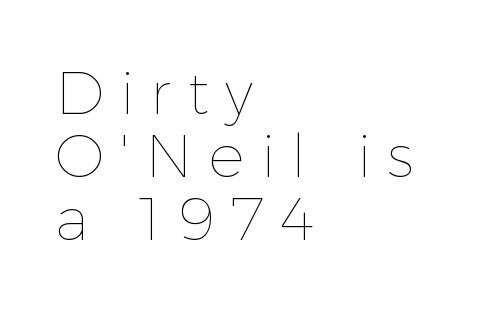
Nope, not italic — everything's standing straight. Vertical stems look standard width or narrower in stroke. Just letters on the line, the space beneath them empty. Honestly, the letter spacing is so wide it's the main thing you notice.
